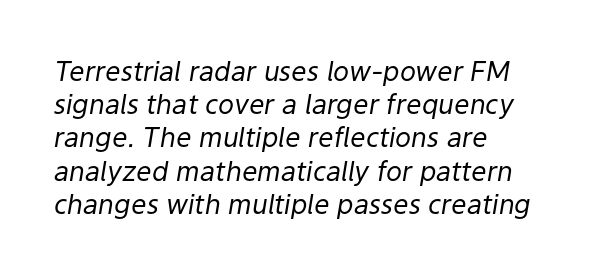
{"italic": "yes", "lean": "right", "slant_degrees": 9, "bold": "no", "underline": "no", "align": "left", "line_spacing_ratio": 1.23, "letter_spacing": "normal", "letter_spacing_em": 0.0, "glyph_px": 27}
